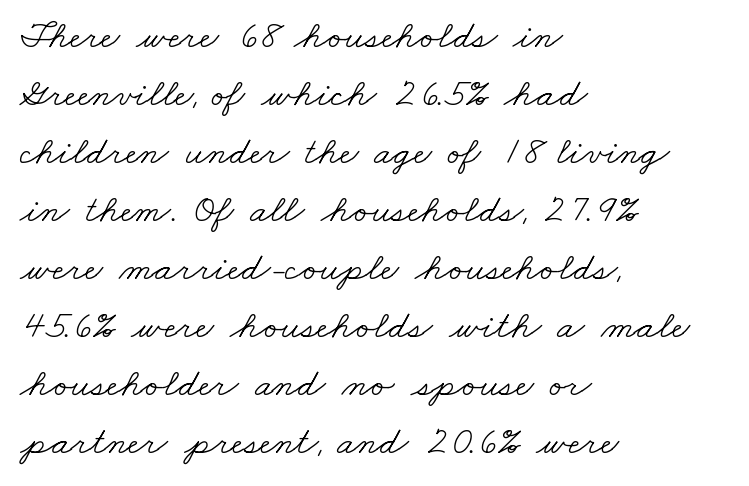
Q: Is the text bold? A: No.
Q: Is the typeface a serif or a sans-serif typeface? A: Serif.
Q: Is the text underlined? A: No.
Q: How is the paragraph aligned? A: Left-aligned.
Q: Is the spacing between letters normal or unusually wide? A: Normal.
Q: Is the spacing between lines tight, normal or loose? A: Normal.
Q: Width (condensed, normal, or wide)? A: Wide.
Q: Stroke contrast? A: Low.
Q: x-height? A: Small.
Q: Monospaced? A: No.
